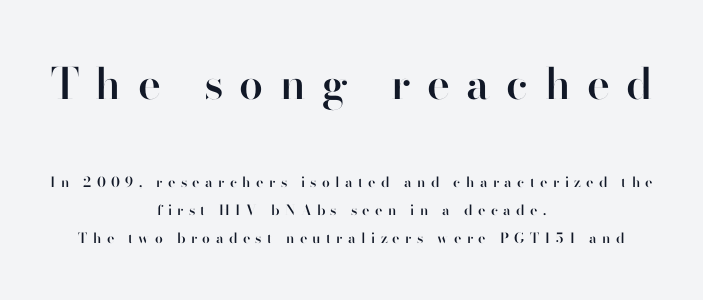
The image shows 43 px semibold sans-serif type, upright; set centered, loose line spacing (2.01x), unusually wide letter spacing (+0.38 em), not underlined; the first (top) block is 3.07x larger; high stroke contrast and a small x-height.
